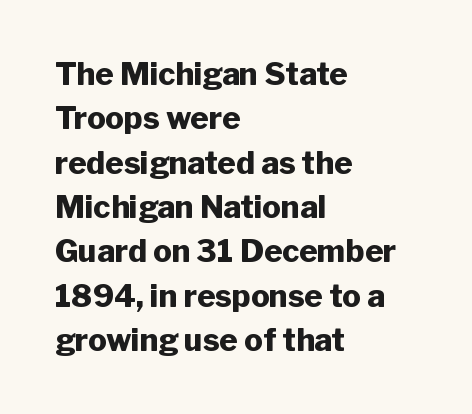
The passage shown is typed in a proportional face where columns would drift. The typesetter chose a ragged-right arrangement here. The foot of each line stays bare and open. Short note: letters normally spaced. This block has exactly the height ordinary leading produces.
